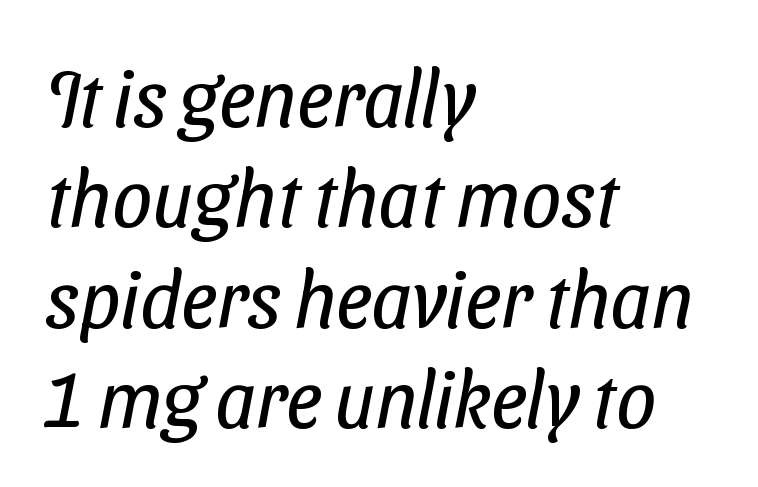
Q: Is the text bold? A: No.
Q: Is the typeface a serif or a sans-serif typeface? A: Sans-serif.
Q: Is the text underlined? A: No.
Q: How is the paragraph aligned? A: Left-aligned.
Q: Is the spacing between letters normal or unusually wide? A: Normal.
Q: Is the spacing between lines tight, normal or loose? A: Normal.
Q: Width (condensed, normal, or wide)? A: Condensed.
Q: Stroke contrast? A: Low.
Q: x-height? A: Medium.
Q: Monospaced? A: No.
